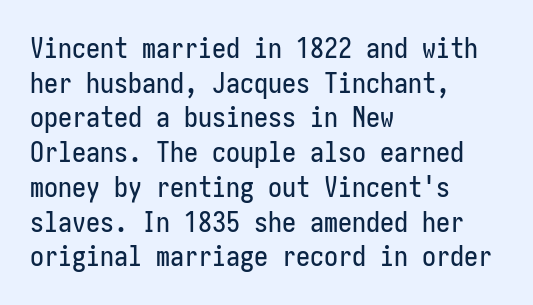
{"serif": "no", "italic": "no", "width": "condensed", "stroke_contrast": "low", "x_height": "medium", "underline": "no", "align": "left", "line_spacing_ratio": 1.24, "letter_spacing": "normal", "letter_spacing_em": 0.0, "glyph_px": 28}
